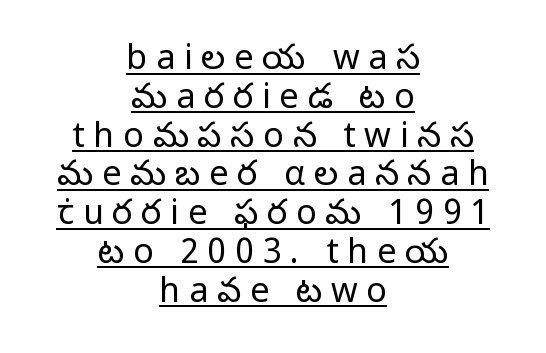
The image shows 34 px regular-weight sans-serif type, upright; set centered, tight line spacing (1.14x), unusually wide letter spacing (+0.26 em), underlined; low stroke contrast and a medium x-height.
